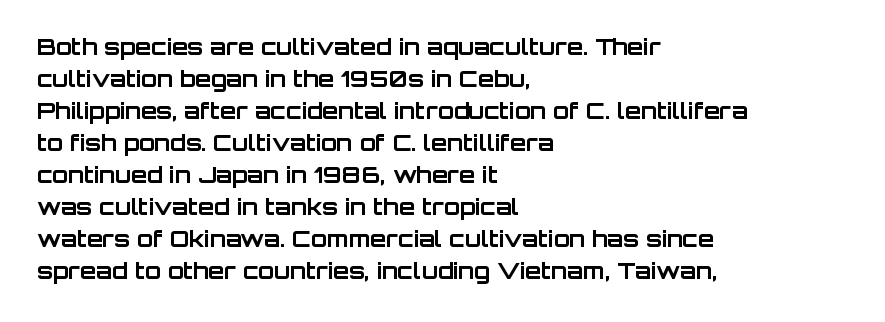
Q: Is the text bold? A: Yes.
Q: Is the text italic (slanted)? A: No, it is upright.
Q: Is the text underlined? A: No.
Q: How is the paragraph aligned? A: Left-aligned.
Q: Is the spacing between letters normal or unusually wide? A: Normal.
Q: Is the spacing between lines tight, normal or loose? A: Normal.
